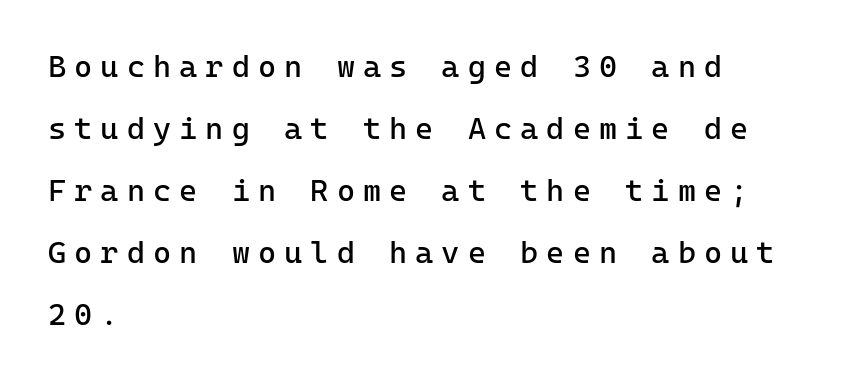
The image shows 31 px regular-weight sans-serif type, upright, monospaced; set left-aligned, loose line spacing (2.0x), unusually wide letter spacing (+0.26 em), not underlined; low stroke contrast and a medium x-height.
